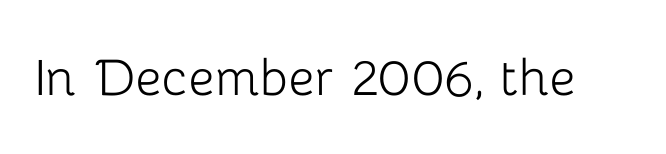
Q: Is the text bold? A: No.
Q: Is the text italic (slanted)? A: No, it is upright.
Q: Is the typeface a serif or a sans-serif typeface? A: Sans-serif.
Q: Is the text underlined? A: No.
Q: Is the spacing between letters normal or unusually wide? A: Normal.
Q: Width (condensed, normal, or wide)? A: Normal.
Q: Stroke contrast? A: Low.
Q: x-height? A: Medium.
Q: Monospaced? A: No.
